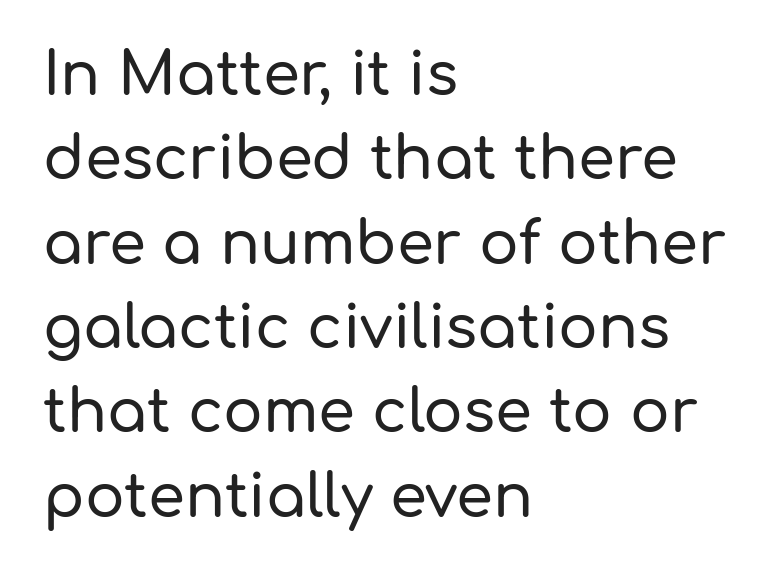
Left-aligned paragraph, ragged on the right. A normal amount of white space separates one row of letters from the next. These lines are rendered in a variable-pitch font. The face used here is rendered with its standard letterfit. Unmarked baselines from the first word to the last.
